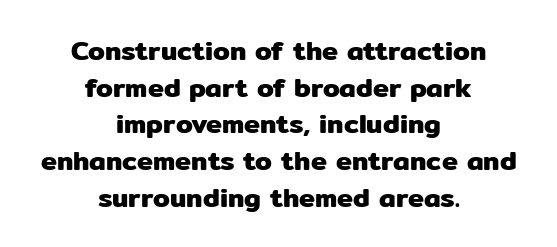
The image shows 27 px text type, upright; set centered, normal line spacing (1.36x), normal letter spacing, not underlined.
